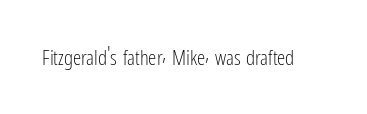
{"italic": "no", "bold": "no", "underline": "no", "letter_spacing": "normal", "letter_spacing_em": 0.0, "glyph_px": 21}
